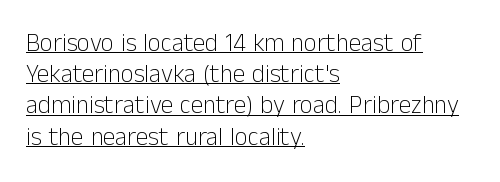
The image shows 25 px text type, upright; set left-aligned, normal line spacing (1.25x), normal letter spacing, underlined.
